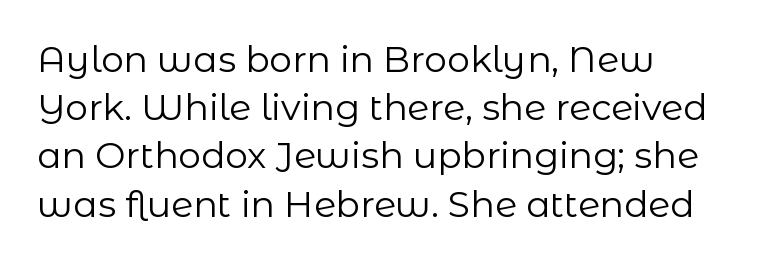
{"serif": "no", "italic": "no", "bold": "no", "weight": "regular", "width": "normal", "stroke_contrast": "low", "x_height": "medium", "monospaced": "no", "underline": "no", "align": "left", "line_spacing": "normal", "line_spacing_ratio": 1.34, "letter_spacing": "normal", "letter_spacing_em": 0.0, "glyph_px": 36}
